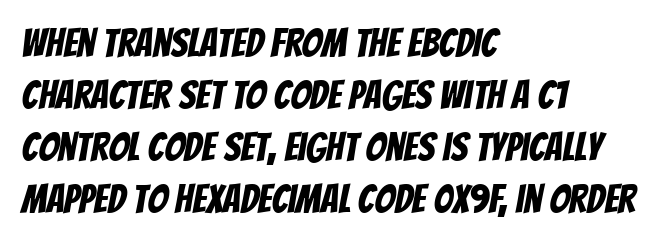
The image shows 40 px condensed sans-serif type; set left-aligned, normal line spacing (1.3x), normal letter spacing, not underlined; low stroke contrast and a large x-height.
